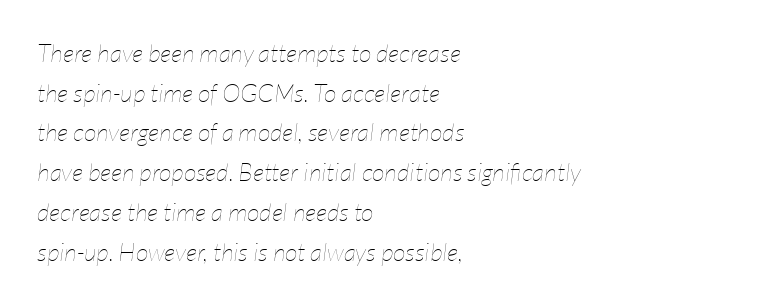
Q: Is the text bold? A: No.
Q: Is the text italic (slanted)? A: Yes, it leans right by about 7 degrees.
Q: Is the text underlined? A: No.
Q: How is the paragraph aligned? A: Left-aligned.
Q: Is the spacing between letters normal or unusually wide? A: Normal.
Q: Is the spacing between lines tight, normal or loose? A: Normal.
